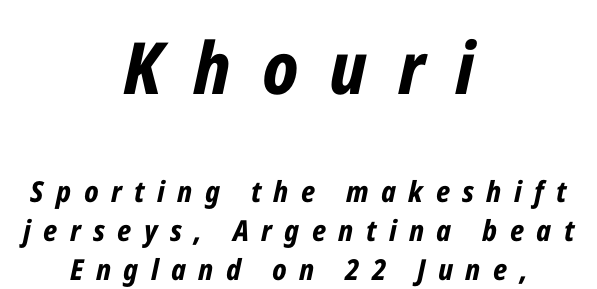
Q: Is the text bold? A: Yes.
Q: Is the text italic (slanted)? A: Yes, it leans right by about 12 degrees.
Q: Is the text underlined? A: No.
Q: How is the paragraph aligned? A: Centered.
Q: Is the spacing between letters normal or unusually wide? A: Unusually wide.
Q: Is the spacing between lines tight, normal or loose? A: Normal.
Q: Which block of text is set in a larger size, the first (top) or the second (bottom)? A: The first (top) one.
Q: Width (condensed, normal, or wide)? A: Condensed.
Q: Stroke contrast? A: Low.
Q: x-height? A: Medium.
Q: Monospaced? A: No.
